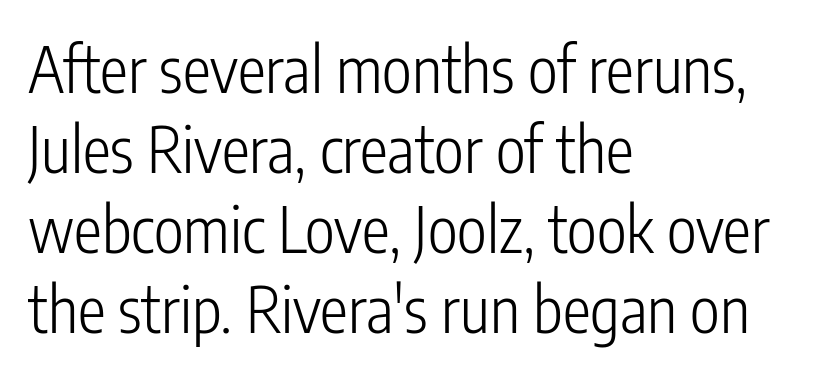
Q: Is the text bold? A: No.
Q: Is the text italic (slanted)? A: No, it is upright.
Q: Is the typeface a serif or a sans-serif typeface? A: Sans-serif.
Q: Is the text underlined? A: No.
Q: How is the paragraph aligned? A: Left-aligned.
Q: Is the spacing between letters normal or unusually wide? A: Normal.
Q: Is the spacing between lines tight, normal or loose? A: Normal.
Q: Width (condensed, normal, or wide)? A: Condensed.
Q: Stroke contrast? A: Low.
Q: x-height? A: Medium.
Q: Monospaced? A: No.
